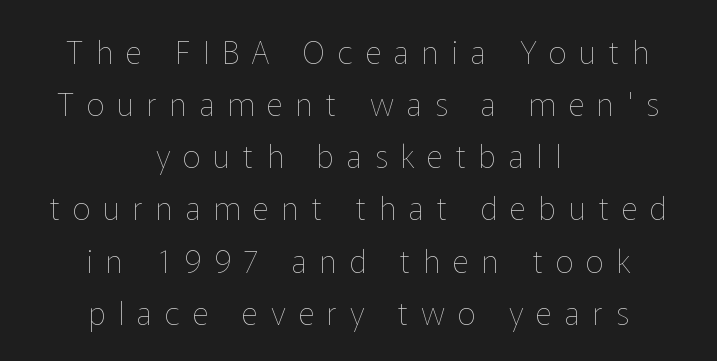
You could not count columns in this text — the font is proportionally spaced. The text block is weighted toward neither margin, spreading evenly from the middle. The block of text has a typical density, with ordinary space between rows. The letterforms sit at book weight or below. Letters rest on an invisible, unmarked baseline. The specimen reads as upright at a glance.
